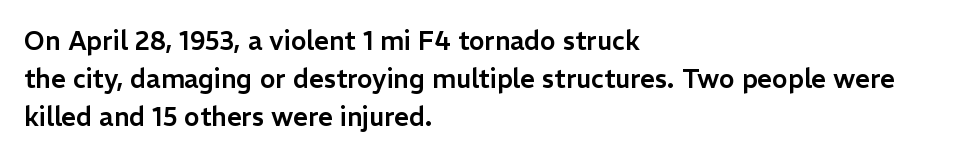
{"italic": "no", "underline": "no", "align": "left", "line_spacing": "normal", "line_spacing_ratio": 1.46, "letter_spacing": "normal", "letter_spacing_em": 0.0, "glyph_px": 26}
